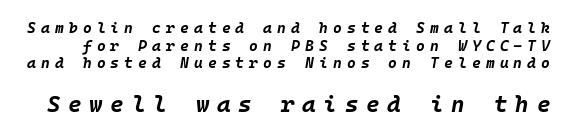
The letters are slanted; this is an italic face. The zone under the glyphs is completely vacant. Here the glyphs are tracked loosely, breaking word shapes into spaced letters. Is the type bold? Yes — the strokes are clearly thick and heavy. If you squint, the bottom block still reads clearly — it's the larger of the two.
